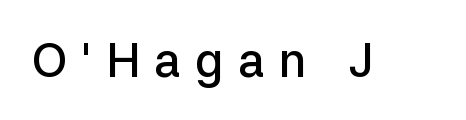
Q: Is the text bold? A: Semi-bold.
Q: Is the text italic (slanted)? A: No, it is upright.
Q: Is the typeface a serif or a sans-serif typeface? A: Sans-serif.
Q: Is the text underlined? A: No.
Q: Is the spacing between letters normal or unusually wide? A: Unusually wide.
Q: Width (condensed, normal, or wide)? A: Normal.
Q: Stroke contrast? A: Low.
Q: x-height? A: Medium.
Q: Monospaced? A: No.
